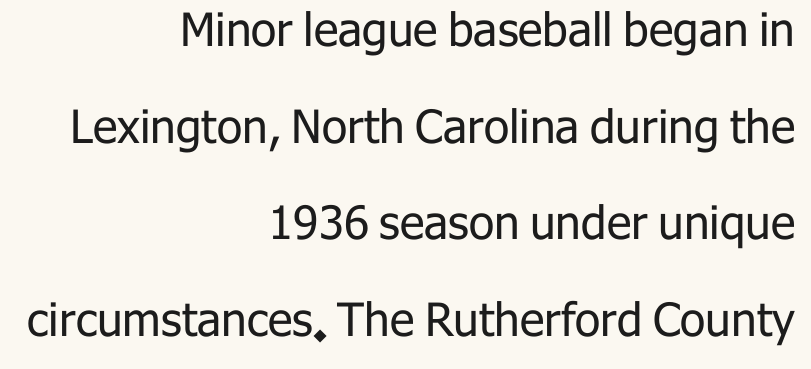
The image shows 46 px regular-weight sans-serif type, upright; set right-aligned, loose line spacing (2.1x), normal letter spacing, not underlined; low stroke contrast and a medium x-height.
